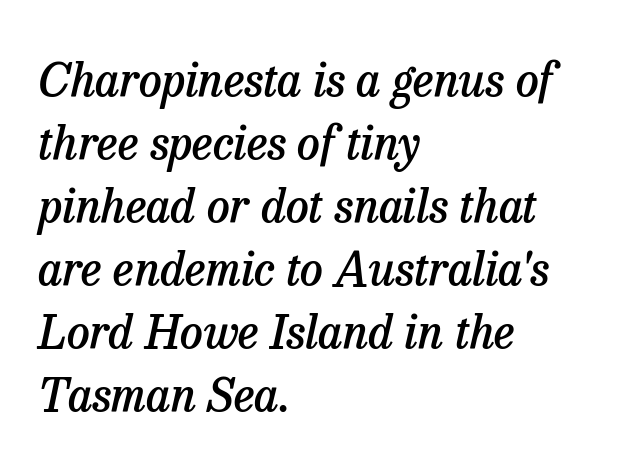
The image shows 46 px semibold serif type, italic (leaning right); set left-aligned, normal line spacing (1.37x), normal letter spacing, not underlined; low stroke contrast and a medium x-height.
